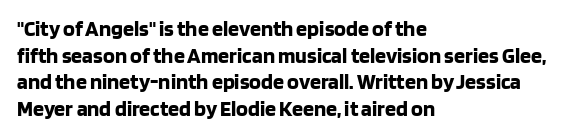
Q: Is the text bold? A: Yes.
Q: Is the text italic (slanted)? A: No, it is upright.
Q: Is the text underlined? A: No.
Q: How is the paragraph aligned? A: Left-aligned.
Q: Is the spacing between letters normal or unusually wide? A: Normal.
